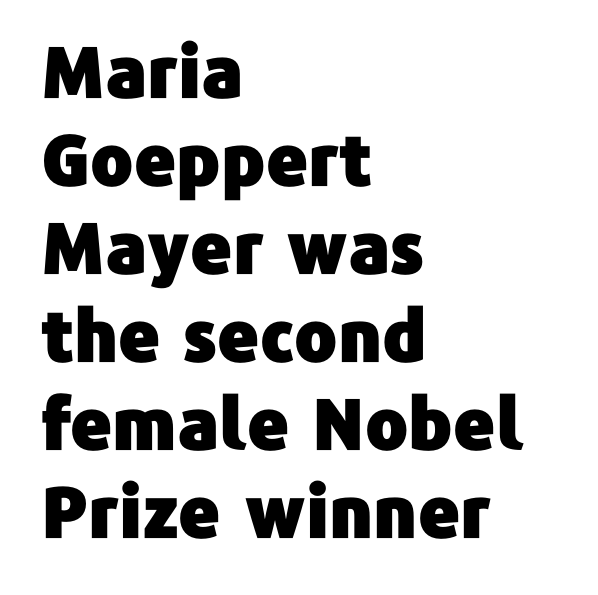
{"serif": "no", "italic": "no", "width": "normal", "stroke_contrast": "low", "x_height": "medium", "monospaced": "no", "underline": "no", "align": "left", "line_spacing_ratio": 1.24, "letter_spacing": "normal", "letter_spacing_em": 0.0, "glyph_px": 71}
